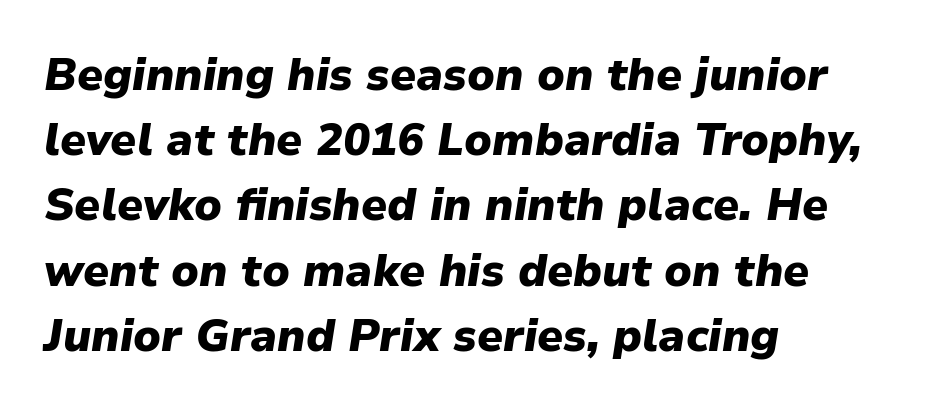
Q: Is the text bold? A: Yes.
Q: Is the text italic (slanted)? A: Yes, it leans right by about 9 degrees.
Q: Is the text underlined? A: No.
Q: How is the paragraph aligned? A: Left-aligned.
Q: Is the spacing between letters normal or unusually wide? A: Normal.
Q: Is the spacing between lines tight, normal or loose? A: Normal.
Q: Width (condensed, normal, or wide)? A: Normal.
Q: Stroke contrast? A: Low.
Q: x-height? A: Medium.
Q: Monospaced? A: No.
